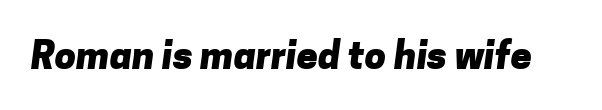
{"serif": "no", "bold": "yes", "weight": "heavy", "width": "normal", "stroke_contrast": "low", "x_height": "medium", "monospaced": "no", "underline": "no", "letter_spacing": "normal", "letter_spacing_em": 0.0, "glyph_px": 38}
